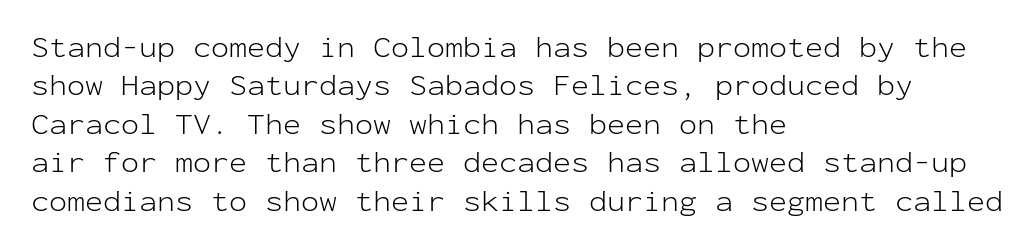
Nope, no serifs anywhere on these letters. Caption: face not bold, strokes unweighted. The line texture is even and compact thanks to regular tracking. The passage shown stacks its lines at a standard gap.
